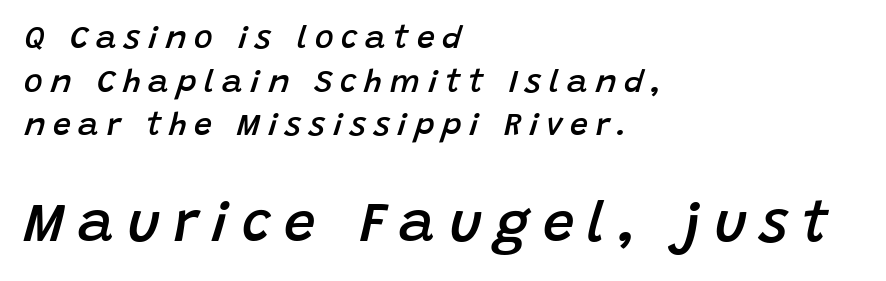
The image shows 56 px semibold type, italic (leaning right); set left-aligned, normal line spacing (1.36x), unusually wide letter spacing (+0.24 em), not underlined; the second (bottom) block is 1.75x larger; low stroke contrast and a large x-height.
